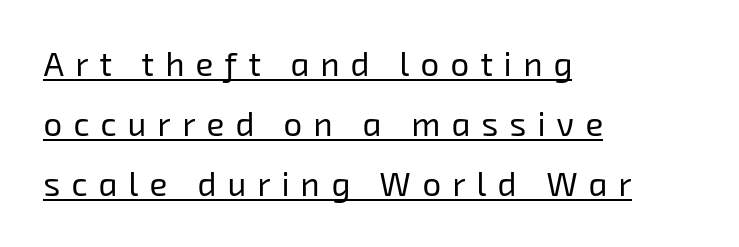
{"serif": "no", "bold": "no", "weight": "regular", "width": "normal", "stroke_contrast": "low", "x_height": "medium", "monospaced": "no", "underline": "yes", "align": "left", "line_spacing_ratio": 1.82, "letter_spacing": "wide", "letter_spacing_em": 0.34, "glyph_px": 33}
